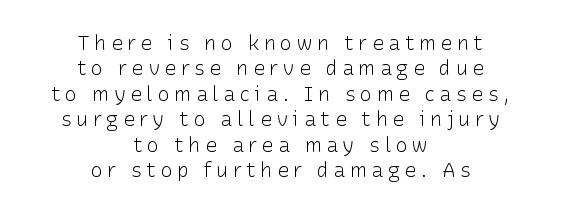
The setting favours the middle, as headings and verse often do. Letter spacing: wide. Does the leading feel generous? No, just average. The axis of the letterforms is exactly vertical. Check under the words: just untouched page.
